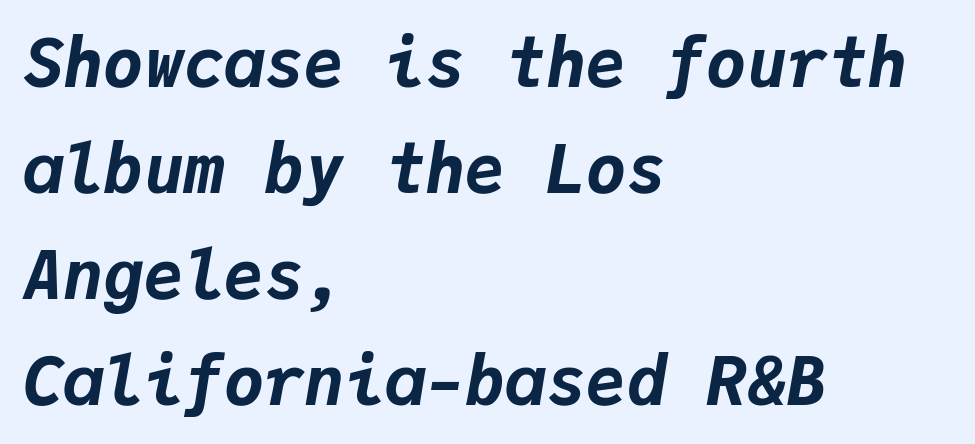
Q: Is the text bold? A: Yes.
Q: Is the text italic (slanted)? A: Yes, it leans right by about 9 degrees.
Q: Is the text underlined? A: No.
Q: How is the paragraph aligned? A: Left-aligned.
Q: Is the spacing between letters normal or unusually wide? A: Normal.
Q: Is the spacing between lines tight, normal or loose? A: Normal.
Q: Width (condensed, normal, or wide)? A: Normal.
Q: Stroke contrast? A: Low.
Q: x-height? A: Medium.
Q: Monospaced? A: Yes.
